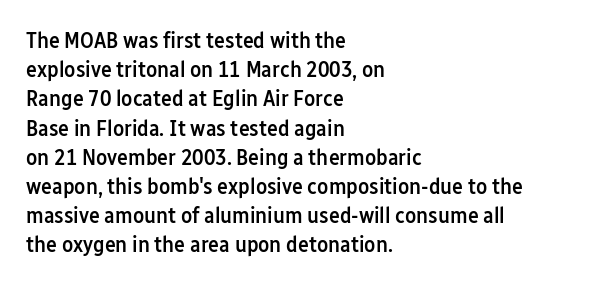
Q: Is the text bold? A: Semi-bold.
Q: Is the text italic (slanted)? A: No, it is upright.
Q: Is the text underlined? A: No.
Q: How is the paragraph aligned? A: Left-aligned.
Q: Is the spacing between letters normal or unusually wide? A: Normal.
Q: Is the spacing between lines tight, normal or loose? A: Normal.
